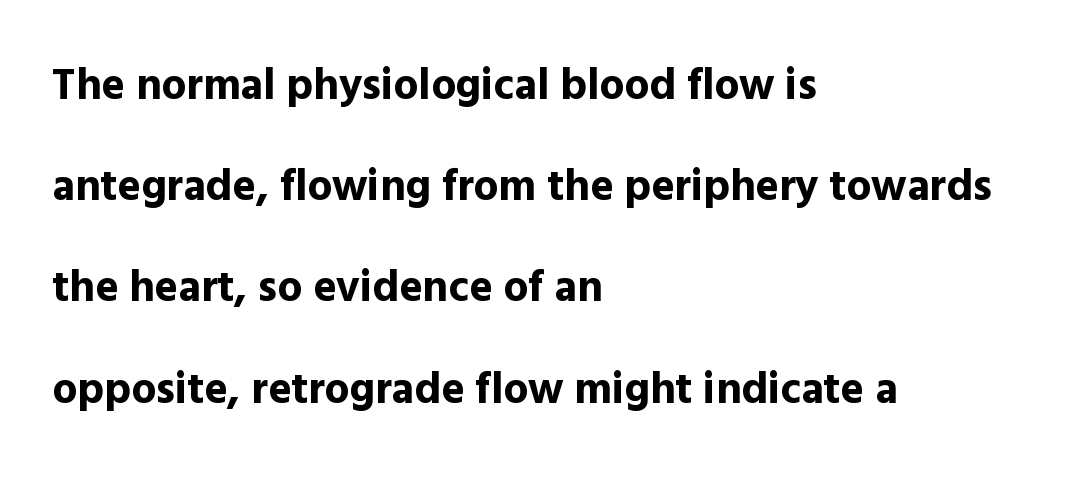
{"serif": "no", "italic": "no", "bold": "yes", "weight": "bold", "width": "normal", "x_height": "medium", "monospaced": "no", "underline": "no", "align": "left", "line_spacing": "loose", "line_spacing_ratio": 2.3, "letter_spacing": "normal", "letter_spacing_em": 0.0, "glyph_px": 44}
